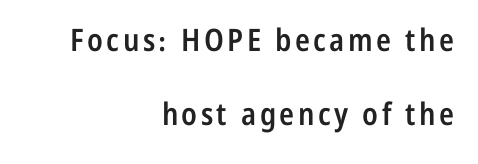
{"serif": "no", "italic": "no", "bold": "semi", "weight": "semibold", "width": "condensed", "stroke_contrast": "low", "x_height": "medium", "monospaced": "no", "underline": "no", "align": "right", "line_spacing": "loose", "line_spacing_ratio": 2.38, "glyph_px": 31}
